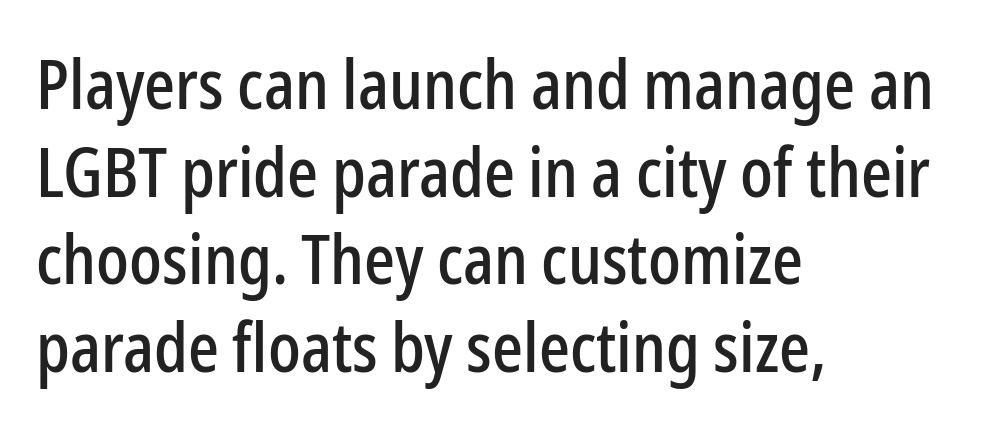
{"serif": "no", "italic": "no", "width": "condensed", "stroke_contrast": "low", "x_height": "medium", "monospaced": "no", "underline": "no", "align": "left", "line_spacing": "normal", "line_spacing_ratio": 1.29, "letter_spacing": "normal", "letter_spacing_em": 0.0, "glyph_px": 68}
